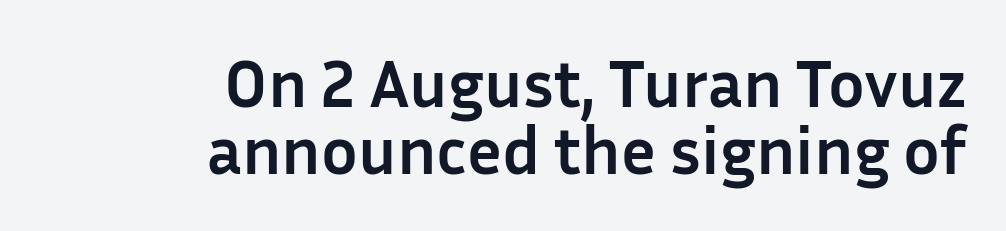
The image shows 68 px semibold sans-serif type, upright; set right-aligned, tight line spacing (0.99x), normal letter spacing, not underlined; low stroke contrast and a medium x-height.
